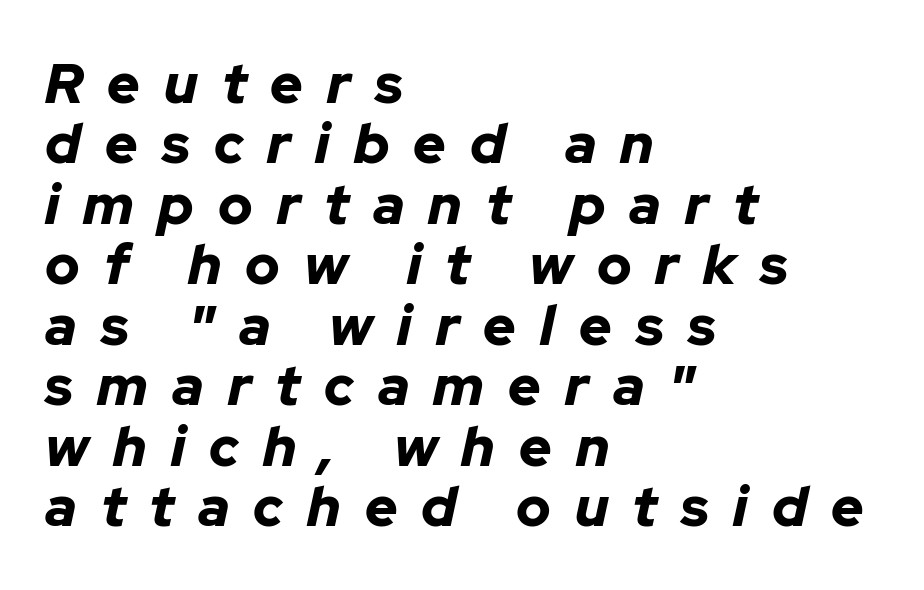
The image shows 56 px bold type, italic (leaning right); set left-aligned, tight line spacing (1.08x), unusually wide letter spacing (+0.43 em), not underlined; low stroke contrast and a medium x-height.
